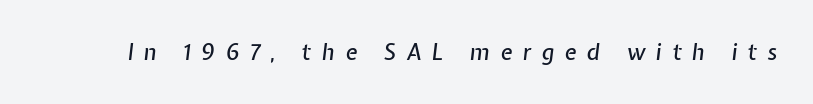
Q: Is the text italic (slanted)? A: Yes, it leans right by about 7 degrees.
Q: Is the text underlined? A: No.
Q: Is the spacing between letters normal or unusually wide? A: Unusually wide.
